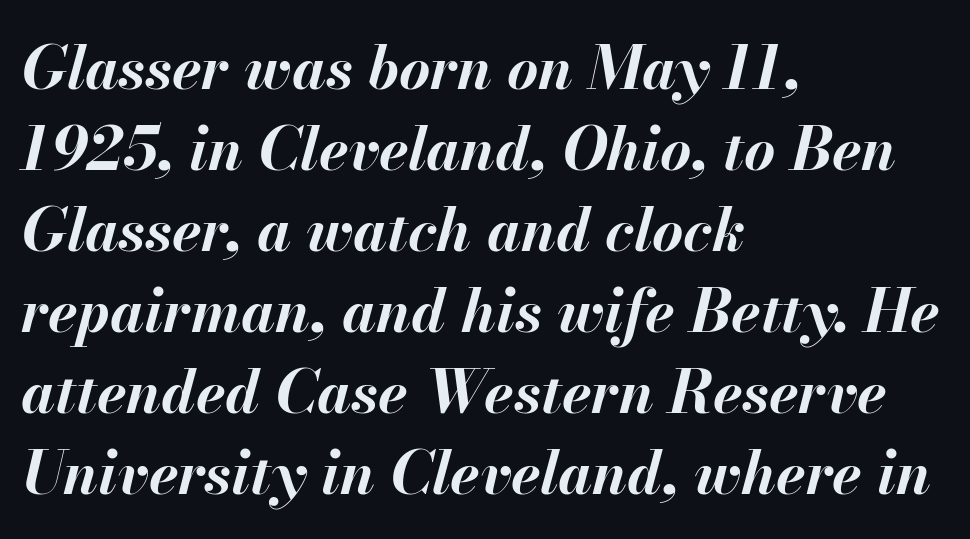
{"italic": "yes", "lean": "right", "slant_degrees": 13, "bold": "yes", "weight": "bold", "width": "normal", "stroke_contrast": "medium", "x_height": "small", "monospaced": "no", "underline": "no", "align": "left", "line_spacing": "normal", "line_spacing_ratio": 1.35, "letter_spacing": "normal", "letter_spacing_em": 0.0, "glyph_px": 60}
